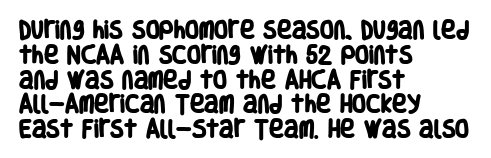
{"bold": "yes", "underline": "no", "align": "left", "line_spacing_ratio": 1.24, "letter_spacing": "normal", "letter_spacing_em": 0.0, "glyph_px": 20}
